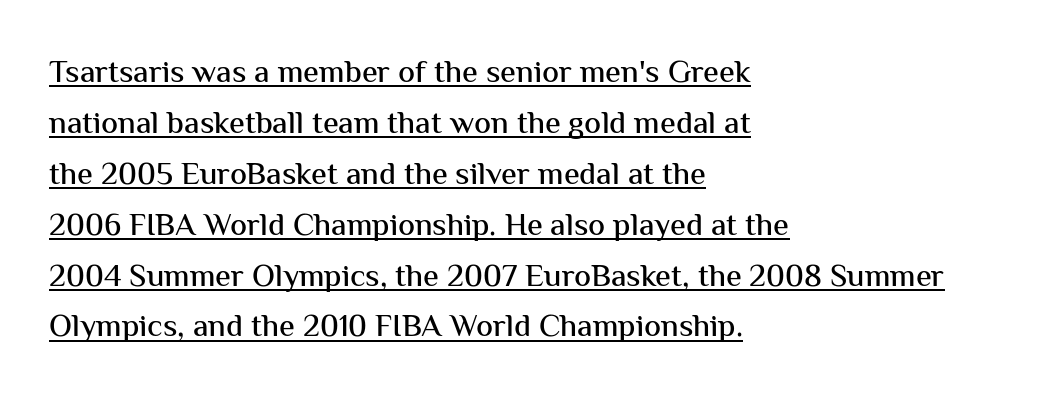
The image shows 32 px sans-serif type, upright; set left-aligned, normal line spacing (1.59x), normal letter spacing, underlined; medium stroke contrast and a medium x-height.
